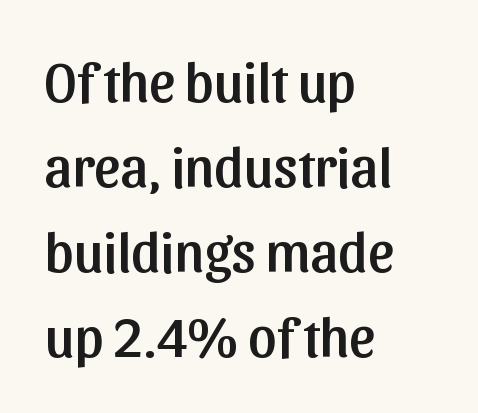
Nobody touched the tracking dial on this one. The font's upright variant was chosen for this text. Layout note: lines flush left. Each letter keeps its own natural width here, so spacing adapts to shape. Vertically, the passage feels balanced, rows spaced as you'd expect. Nothing sits at the stroke ends, so this counts as sans-serif.
